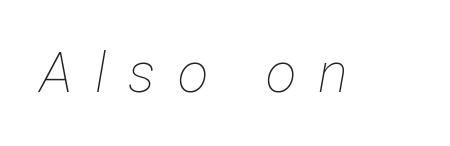
The image shows 56 px thin, condensed type, italic (leaning right); set unusually wide letter spacing (+0.4 em), not underlined; low stroke contrast and a medium x-height.
